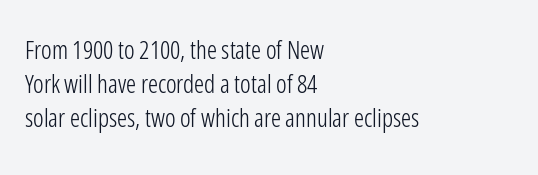
The image shows 25 px text type, upright; set left-aligned, normal line spacing (1.37x), normal letter spacing, not underlined.
